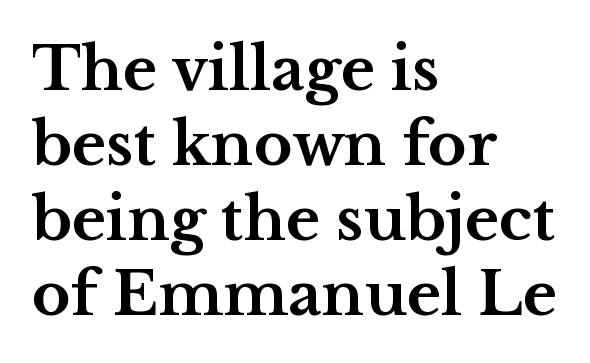
Observe the serifs anchoring each vertical stroke in this sample. There is no visible air inserted between adjacent glyphs. Here the designer chose a conventional face with non-uniform glyph widths. If you drew a ruler down the left edge, every line would touch it. The strip under each line holds only bare page. Strokes here are thick enough to call this a true bold.
